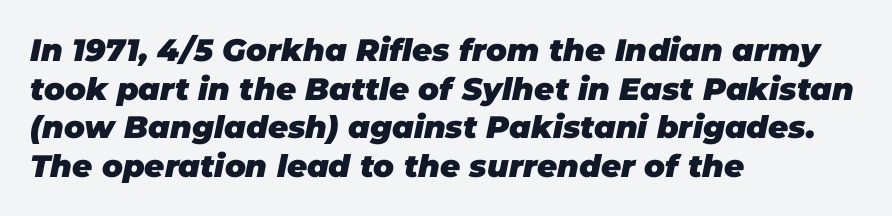
{"italic": "yes", "lean": "right", "slant_degrees": 11, "bold": "yes", "weight": "heavy", "width": "normal", "stroke_contrast": "low", "x_height": "large", "monospaced": "no", "underline": "no", "align": "left", "line_spacing": "normal", "line_spacing_ratio": 1.25, "letter_spacing": "normal", "letter_spacing_em": 0.0, "glyph_px": 31}
